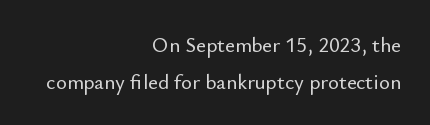
The image shows 21 px text type, upright; set right-aligned, line spacing 1.75x, normal letter spacing, not underlined.
